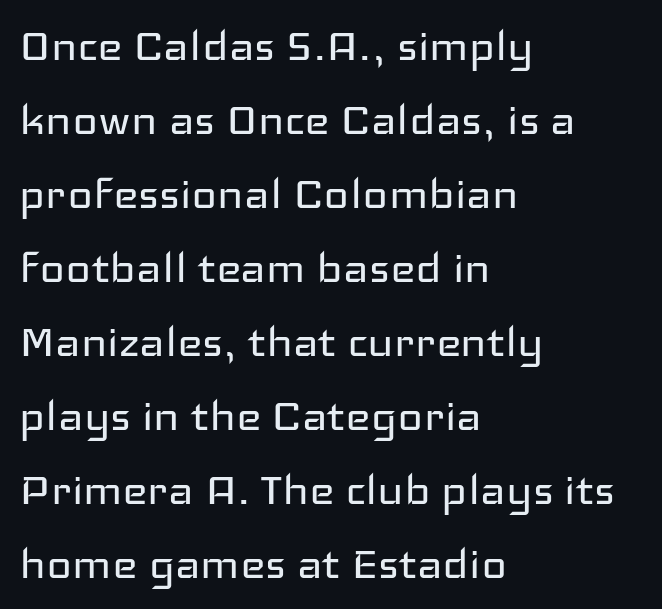
The image shows 54 px regular-weight, wide sans-serif type, upright; set left-aligned, normal line spacing (1.37x), normal letter spacing, not underlined; low stroke contrast and a medium x-height.
